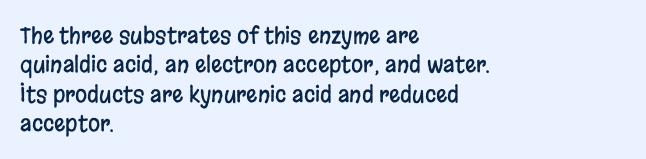
The image shows 22 px text type, upright; set left-aligned, normal line spacing (1.33x), normal letter spacing, not underlined.
